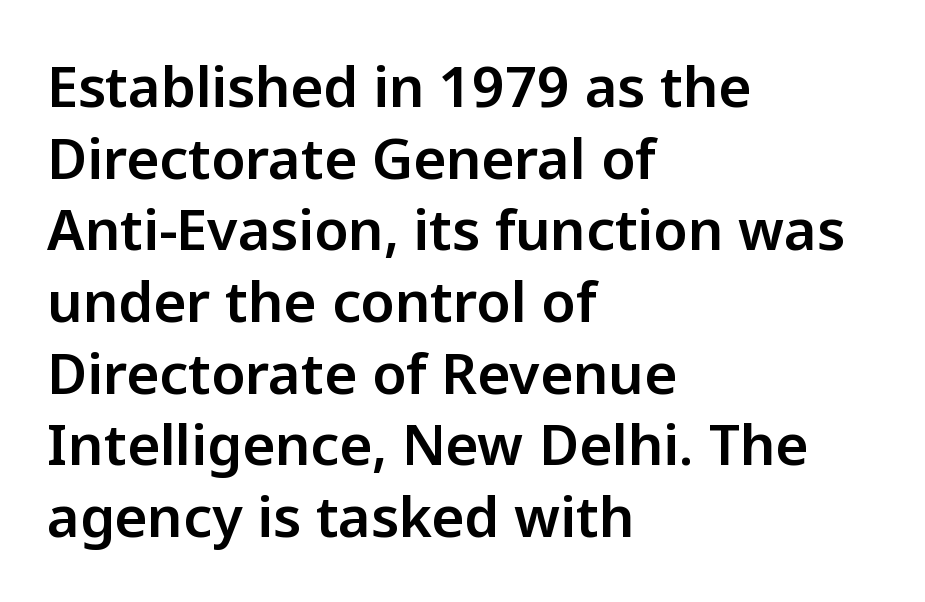
The image shows 56 px sans-serif type, upright; set left-aligned, normal line spacing (1.28x), normal letter spacing, not underlined; low stroke contrast and a medium x-height.
